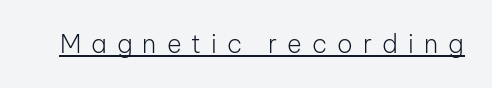
{"italic": "no", "bold": "no", "underline": "yes", "letter_spacing": "wide", "letter_spacing_em": 0.4, "glyph_px": 25}
